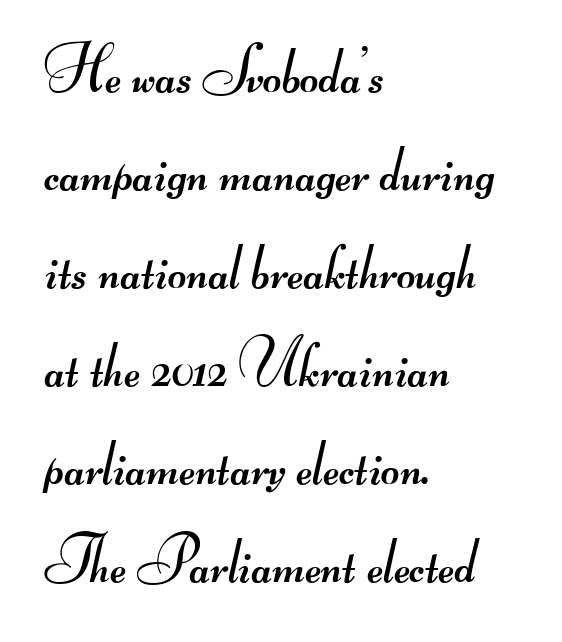
The lines in this sample share a left origin and differ only in where they stop. A typesetter would call this leading conventional body-copy spacing. What kind of face is this? One without serifs — a sans. Glance below the letters and you will spot only blank space.
